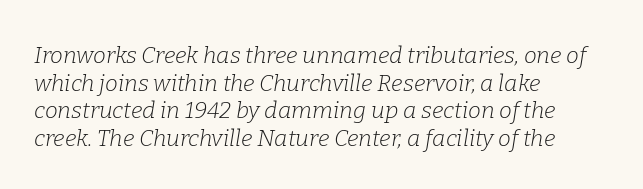
The image shows 23 px text type, italic (leaning right); set left-aligned, line spacing 1.2x, normal letter spacing, not underlined.
